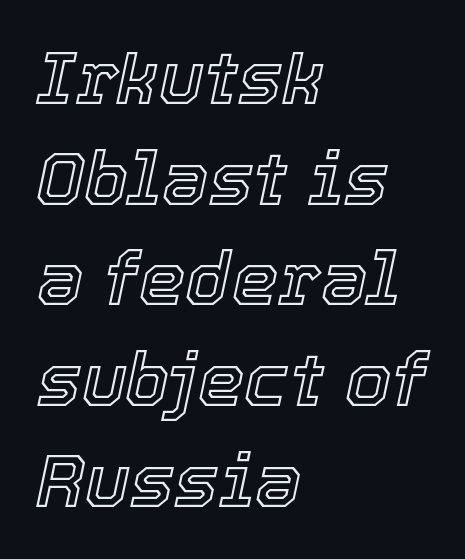
Q: Is the text italic (slanted)? A: Yes, it leans right by about 12 degrees.
Q: Is the text underlined? A: No.
Q: How is the paragraph aligned? A: Left-aligned.
Q: Is the spacing between letters normal or unusually wide? A: Normal.
Q: Is the spacing between lines tight, normal or loose? A: Normal.
Q: Width (condensed, normal, or wide)? A: Normal.
Q: x-height? A: Medium.
Q: Monospaced? A: No.
